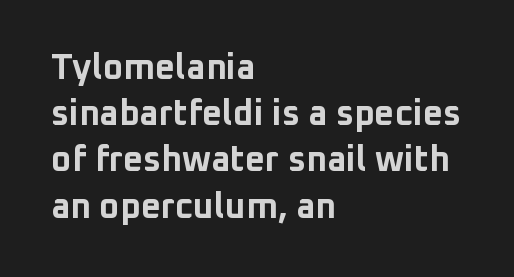
Q: Is the text bold? A: Yes.
Q: Is the text italic (slanted)? A: No, it is upright.
Q: Is the typeface a serif or a sans-serif typeface? A: Sans-serif.
Q: Is the text underlined? A: No.
Q: How is the paragraph aligned? A: Left-aligned.
Q: Is the spacing between letters normal or unusually wide? A: Normal.
Q: Is the spacing between lines tight, normal or loose? A: Normal.
Q: Width (condensed, normal, or wide)? A: Normal.
Q: Stroke contrast? A: Low.
Q: x-height? A: Medium.
Q: Monospaced? A: No.
